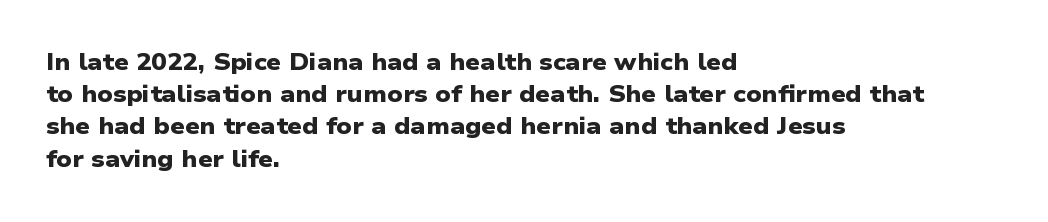
{"bold": "yes", "underline": "no", "align": "left", "line_spacing": "normal", "line_spacing_ratio": 1.4, "letter_spacing": "normal", "letter_spacing_em": 0.0, "glyph_px": 23}
